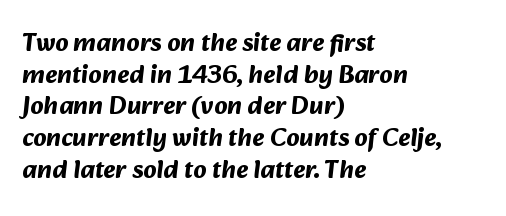
The image shows 26 px bold type; set left-aligned, line spacing 1.22x, normal letter spacing, not underlined.
